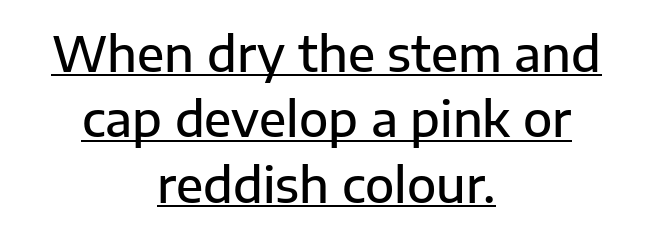
{"serif": "no", "italic": "no", "bold": "semi", "weight": "semibold", "width": "normal", "stroke_contrast": "low", "x_height": "medium", "monospaced": "no", "underline": "yes", "align": "center", "line_spacing": "normal", "line_spacing_ratio": 1.36, "letter_spacing": "normal", "letter_spacing_em": 0.0, "glyph_px": 48}
